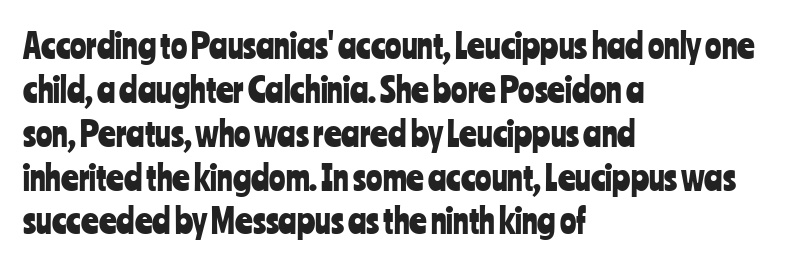
You could not count columns in this text — the font is proportionally spaced. Inter-character spacing is left at the font's built-in metrics. In CSS terms this would be text-align: left. Nobody drew a line under any word here. If you drew a line through each stem, it would be perfectly vertical. Check where the strokes stop: nothing finishes them off — pure sans.
